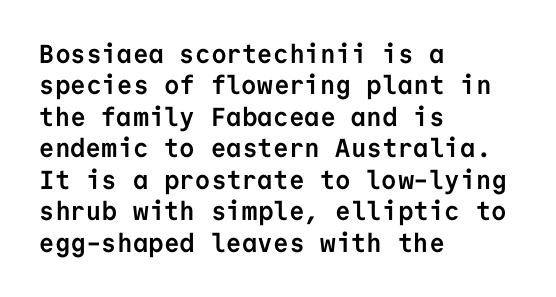
The image shows 26 px bold type, upright; set left-aligned, line spacing 1.21x, normal letter spacing, not underlined.
